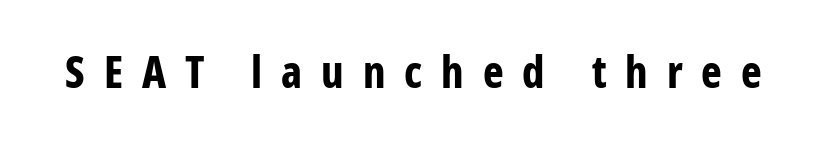
Observe the wide spacing: letters keep a clear distance from each other. Is this a sans? Yes — the strokes have no serifs. Weight: bold. The space beneath each line is pristine and unruled. Designer's note — italics off, roman on. Looks like regular typesetting: each glyph gets only the width it needs.
